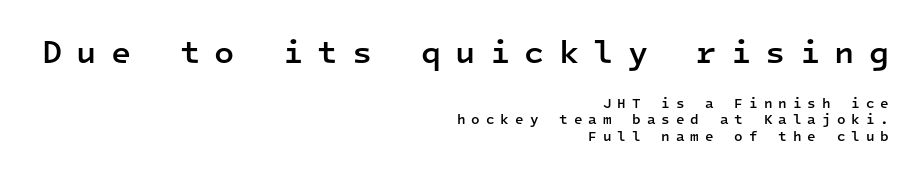
The image shows 33 px semibold sans-serif type, upright, monospaced; set right-aligned, line spacing 1.17x, unusually wide letter spacing (+0.43 em), not underlined; the first (top) block is 2.36x larger; low stroke contrast and a medium x-height.
